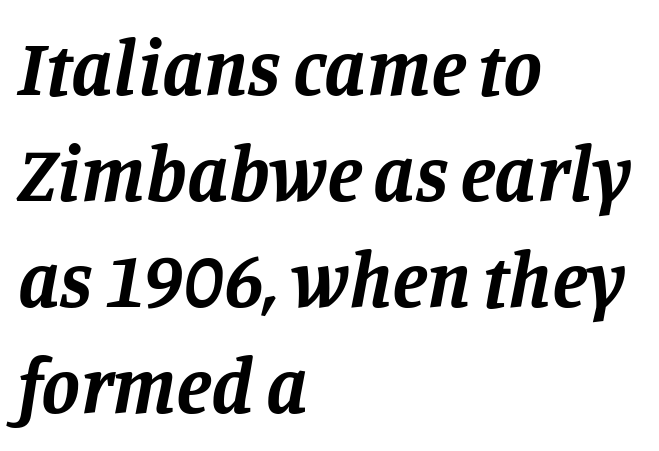
{"serif": "yes", "italic": "yes", "lean": "right", "slant_degrees": 11, "bold": "yes", "weight": "bold", "width": "normal", "stroke_contrast": "low", "x_height": "large", "monospaced": "no", "underline": "no", "align": "left", "line_spacing": "normal", "line_spacing_ratio": 1.36, "letter_spacing": "normal", "letter_spacing_em": 0.0, "glyph_px": 78}
